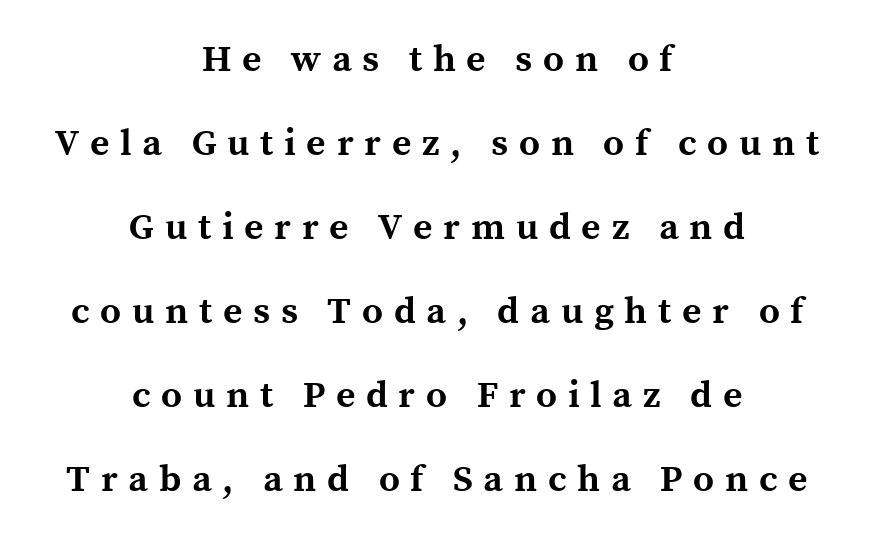
The image shows 37 px bold serif type, upright; set centered, loose line spacing (2.27x), unusually wide letter spacing (+0.29 em), not underlined; a medium x-height.
